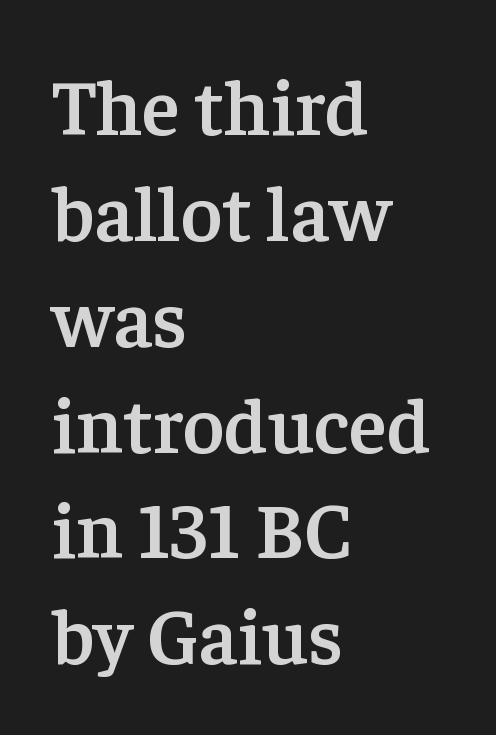
Standard letterfit; no display-style spreading of the glyphs. Upright lettering throughout. The face used here is a semibold: visibly heavier than regular, lighter than bold. The area under the type is left untouched. These lines are composed in type with serifs. The face used here is proportionally spaced, like ordinary book or web type.
